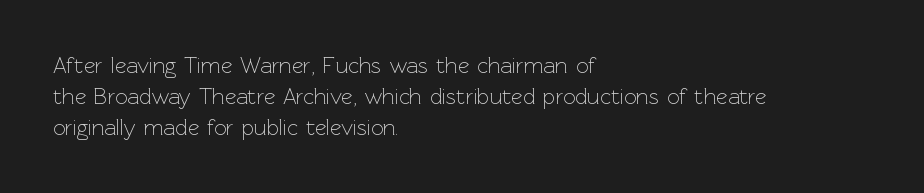
The image shows 22 px text type, upright; set left-aligned, normal line spacing (1.4x), normal letter spacing, not underlined.
